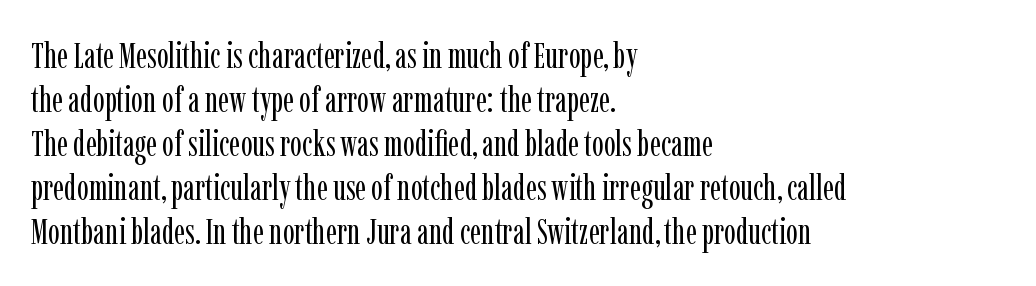
{"serif": "yes", "italic": "no", "bold": "no", "weight": "regular", "width": "condensed", "stroke_contrast": "low", "x_height": "medium", "monospaced": "no", "underline": "no", "align": "left", "line_spacing": "normal", "line_spacing_ratio": 1.26, "letter_spacing": "normal", "letter_spacing_em": 0.0, "glyph_px": 35}
